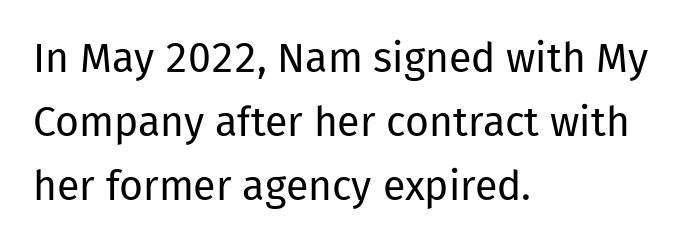
Q: Is the text bold? A: No.
Q: Is the text italic (slanted)? A: No, it is upright.
Q: Is the typeface a serif or a sans-serif typeface? A: Sans-serif.
Q: Is the text underlined? A: No.
Q: How is the paragraph aligned? A: Left-aligned.
Q: Is the spacing between letters normal or unusually wide? A: Normal.
Q: Is the spacing between lines tight, normal or loose? A: Normal.
Q: Width (condensed, normal, or wide)? A: Normal.
Q: Stroke contrast? A: Low.
Q: x-height? A: Medium.
Q: Monospaced? A: No.
